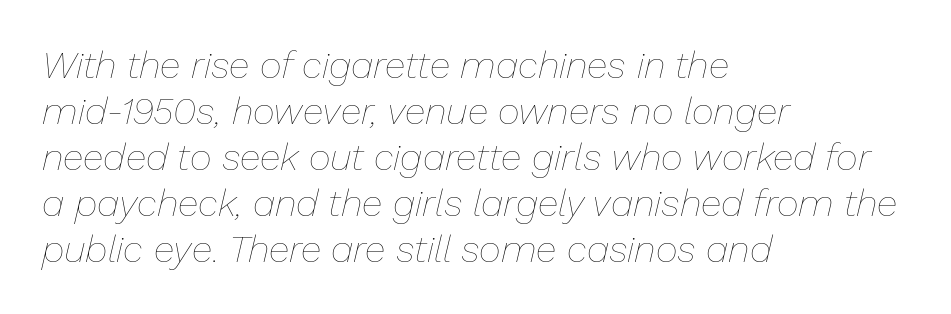
The image shows 38 px thin type, italic (leaning right); set left-aligned, line spacing 1.21x, normal letter spacing, not underlined; low stroke contrast and a medium x-height.
